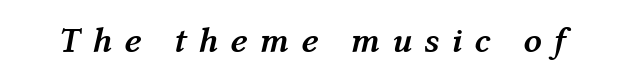
The image shows 36 px semibold type, italic (leaning right); set unusually wide letter spacing (+0.33 em), not underlined; medium stroke contrast and a medium x-height.
